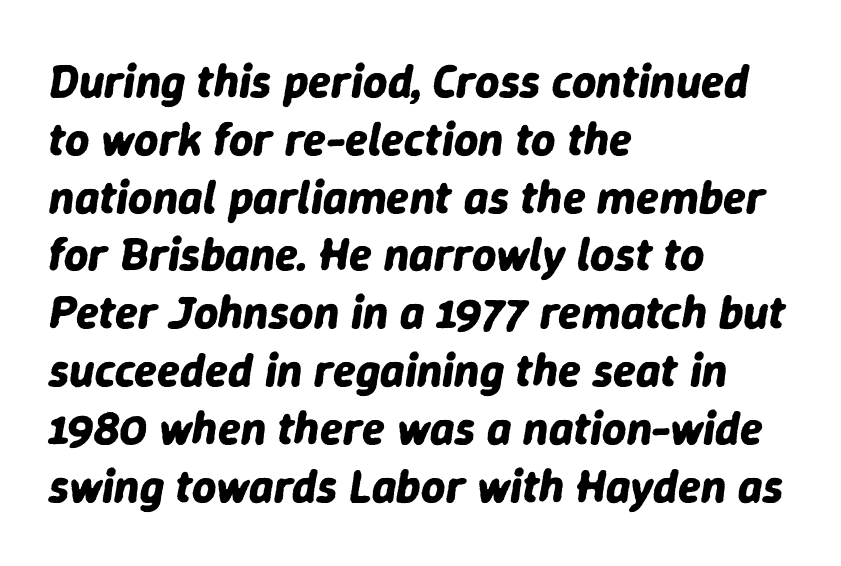
{"italic": "yes", "lean": "right", "slant_degrees": 9, "bold": "yes", "weight": "bold", "width": "normal", "stroke_contrast": "low", "x_height": "medium", "monospaced": "no", "underline": "no", "align": "left", "line_spacing_ratio": 1.23, "letter_spacing": "normal", "letter_spacing_em": 0.0, "glyph_px": 47}
